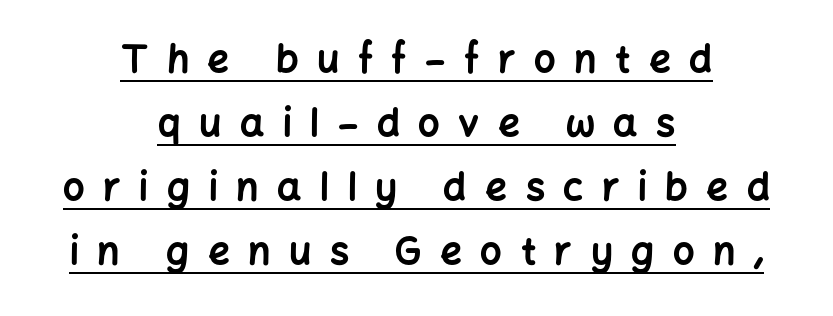
Weight: bold. Here the glyphs are tracked loosely, breaking word shapes into spaced letters. Has an underline been added? It has. The passage shown is typed in a proportional face where columns would drift. Posture: upright roman. Classification — sans serif.
